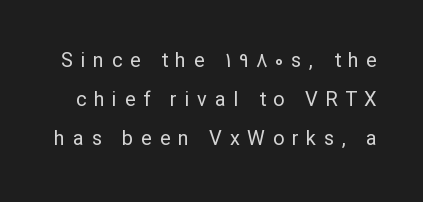
Q: Is the text bold? A: No.
Q: Is the text italic (slanted)? A: No, it is upright.
Q: Is the text underlined? A: No.
Q: Is the spacing between letters normal or unusually wide? A: Unusually wide.
Q: Is the spacing between lines tight, normal or loose? A: Loose.
